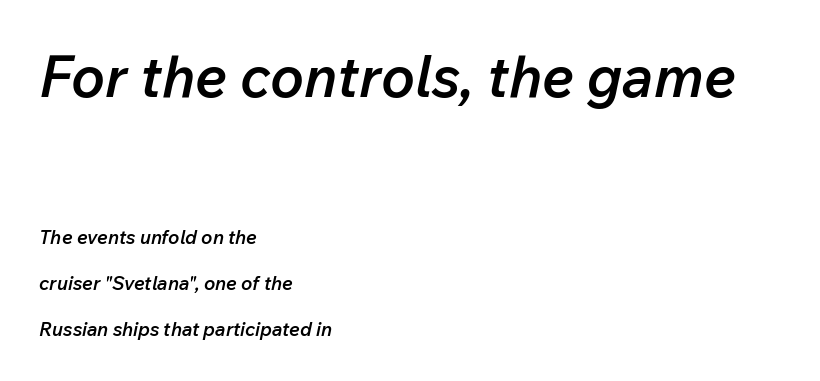
{"italic": "yes", "lean": "right", "slant_degrees": 12, "bold": "semi", "weight": "semibold", "width": "normal", "stroke_contrast": "low", "x_height": "medium", "monospaced": "no", "underline": "no", "align": "left", "line_spacing": "loose", "line_spacing_ratio": 2.44, "letter_spacing": "normal", "letter_spacing_em": 0.0, "larger_block": "first", "size_ratio": 3.0, "glyph_px": 57}
